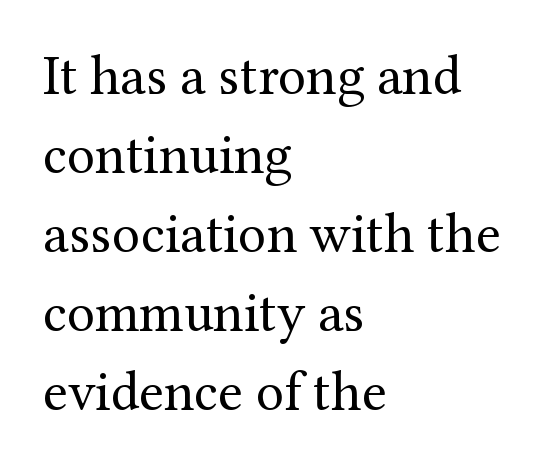
If you drew a line through each stem, it would be perfectly vertical. Leading: standard. Here the designer chose a conventional face with non-uniform glyph widths. Heft: none added — not bold.
